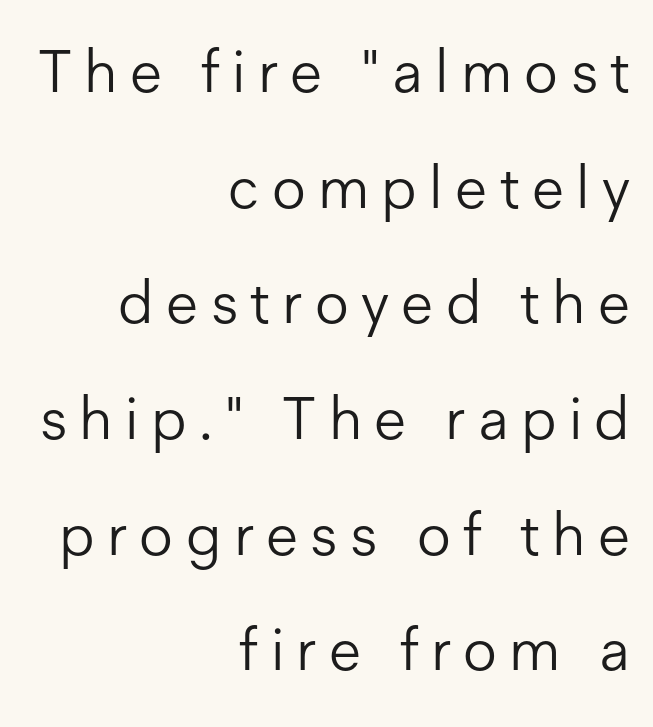
Q: Is the text bold? A: No.
Q: Is the text italic (slanted)? A: No, it is upright.
Q: Is the typeface a serif or a sans-serif typeface? A: Sans-serif.
Q: Is the text underlined? A: No.
Q: How is the paragraph aligned? A: Right-aligned.
Q: Is the spacing between letters normal or unusually wide? A: Unusually wide.
Q: Is the spacing between lines tight, normal or loose? A: Loose.
Q: Width (condensed, normal, or wide)? A: Normal.
Q: Stroke contrast? A: Low.
Q: x-height? A: Medium.
Q: Monospaced? A: No.
